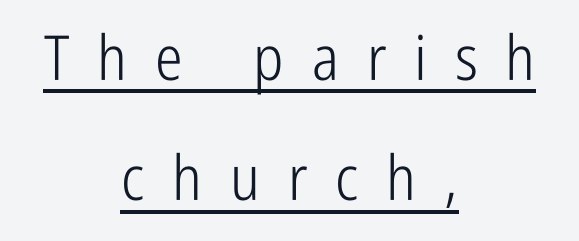
The image shows 62 px light, condensed sans-serif type, upright; set centered, loose line spacing (1.94x), unusually wide letter spacing (+0.45 em), underlined; low stroke contrast and a medium x-height.
